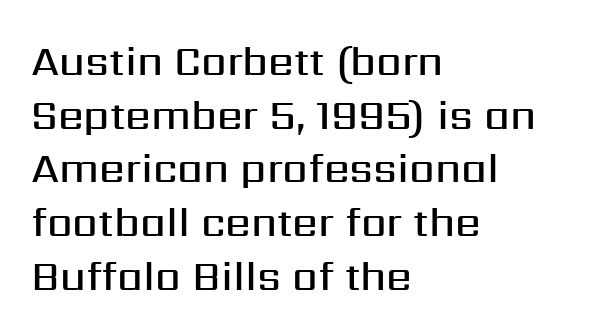
If you drew a ruler down the left edge, every line would touch it. Each letter keeps its own natural width here, so spacing adapts to shape. As a designer I'd log this as weight 600, semibold. Nothing unusual about the tracking: characters are spaced as the font intends. The baseline area is clear.
